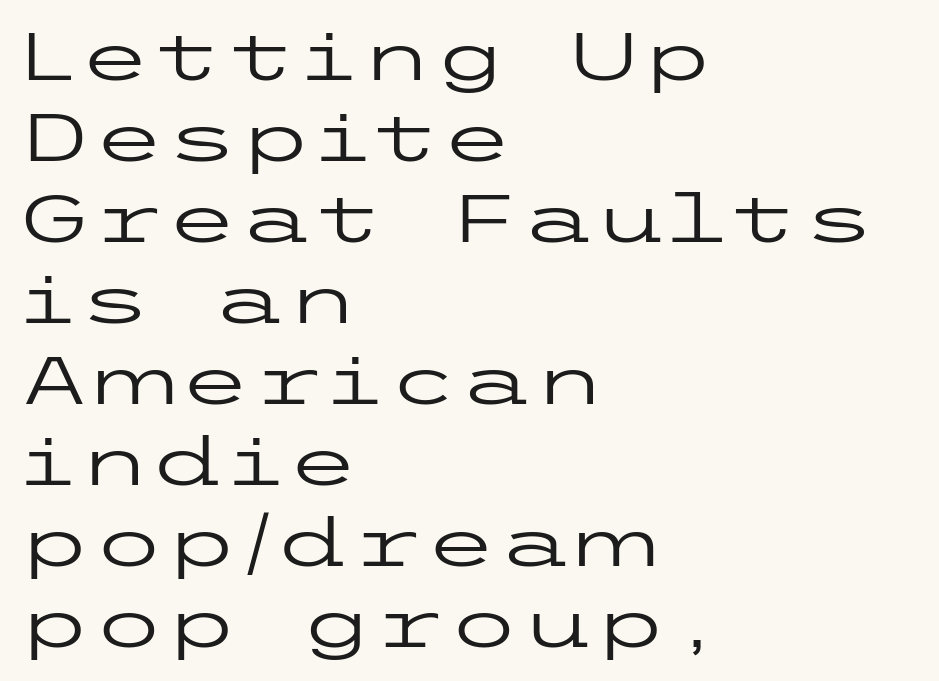
{"serif": "no", "italic": "no", "bold": "no", "weight": "regular", "width": "wide", "stroke_contrast": "low", "x_height": "medium", "underline": "no", "align": "left", "line_spacing_ratio": 1.21, "letter_spacing": "normal", "letter_spacing_em": 0.0, "glyph_px": 67}
